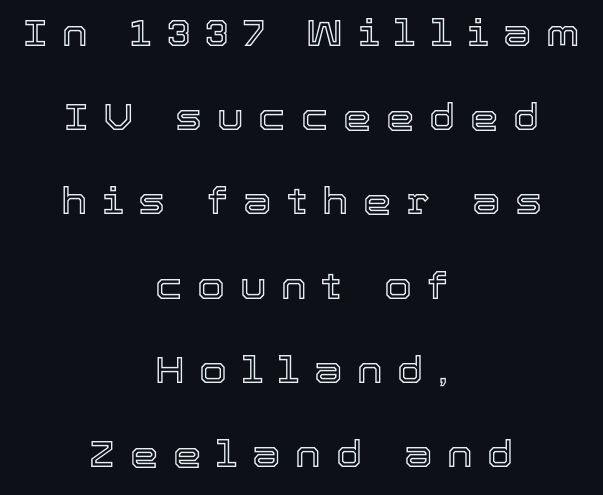
Q: Is the text italic (slanted)? A: No, it is upright.
Q: Is the text underlined? A: No.
Q: How is the paragraph aligned? A: Centered.
Q: Is the spacing between letters normal or unusually wide? A: Unusually wide.
Q: Is the spacing between lines tight, normal or loose? A: Loose.
Q: Width (condensed, normal, or wide)? A: Normal.
Q: x-height? A: Medium.
Q: Monospaced? A: No.
